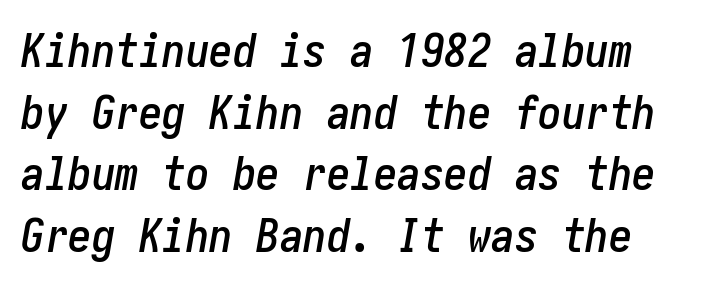
A clean baseline with only descenders dipping below it. Each new line begins a customary step beneath the previous one. The passage shown has conventional tracking throughout. The specimen reads as italic at a glance.
